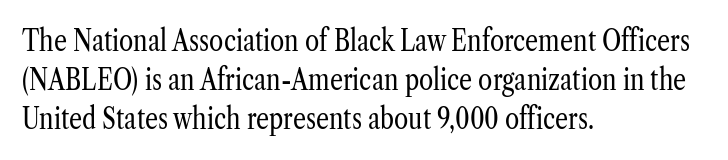
The image shows 29 px regular-weight, condensed serif type, upright; set left-aligned, normal line spacing (1.35x), normal letter spacing, not underlined; low stroke contrast and a medium x-height.
